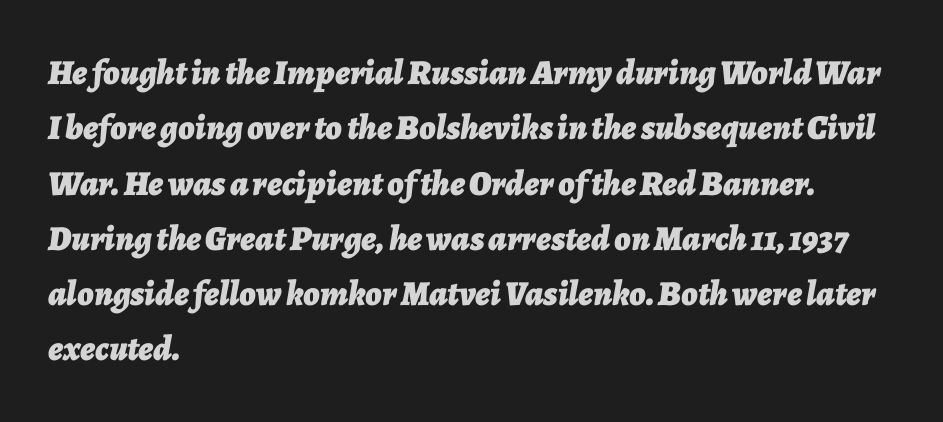
The image shows 35 px bold type, italic (leaning right); set left-aligned, normal line spacing (1.58x), normal letter spacing, not underlined; low stroke contrast and a medium x-height.
